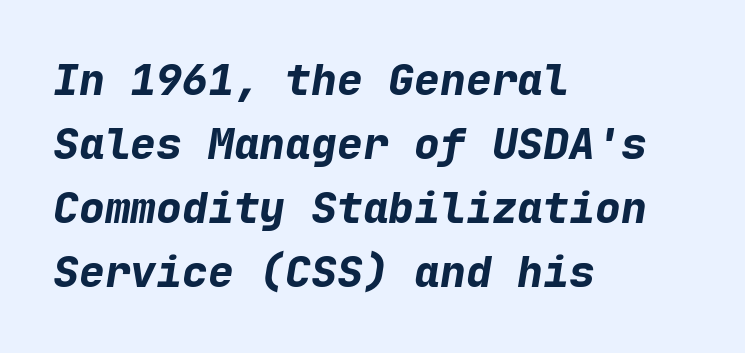
The image shows 43 px bold type, italic (leaning right), monospaced; set left-aligned, normal line spacing (1.49x), normal letter spacing, not underlined; low stroke contrast and a medium x-height.
